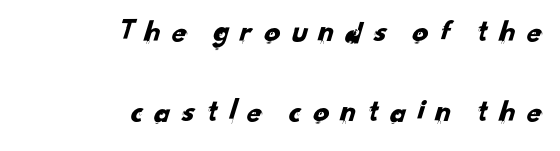
The face used here is a sans, in the tradition of grotesques and geometrics. Characters follow at a spacing far wider than the type designer built in. Anything drawn beneath the words? Only blank space. The passage shown is typed in a proportional face where columns would drift. The designer dialed line spacing up above the default. One-word summary of the alignment: right.
